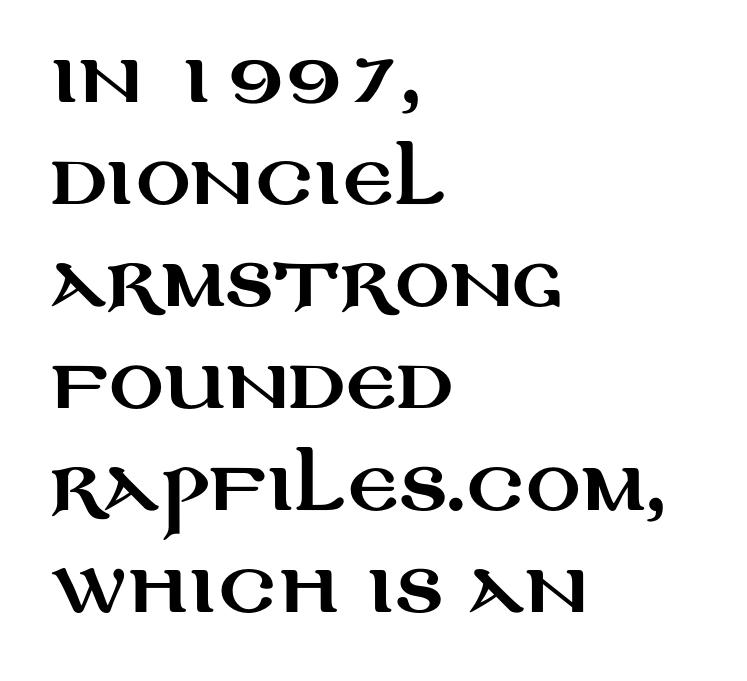
Q: Is the text italic (slanted)? A: No, it is upright.
Q: Is the typeface a serif or a sans-serif typeface? A: Sans-serif.
Q: Is the text underlined? A: No.
Q: How is the paragraph aligned? A: Left-aligned.
Q: Is the spacing between letters normal or unusually wide? A: Normal.
Q: Is the spacing between lines tight, normal or loose? A: Normal.
Q: Width (condensed, normal, or wide)? A: Wide.
Q: Stroke contrast? A: Medium.
Q: x-height? A: Large.
Q: Monospaced? A: No.
